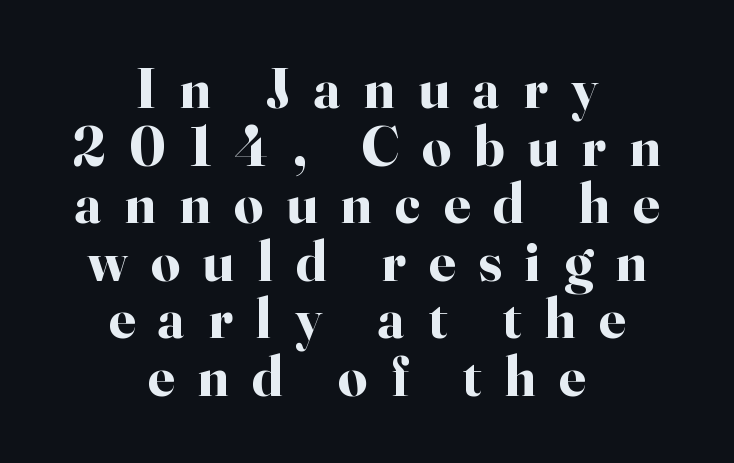
The image shows 57 px bold serif type, upright; set centered, tight line spacing (1.01x), unusually wide letter spacing (+0.41 em), not underlined; high stroke contrast and a small x-height.
